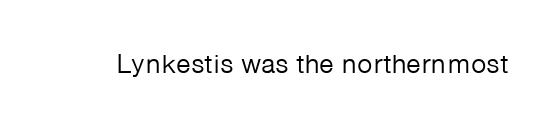
{"italic": "no", "bold": "no", "underline": "no", "letter_spacing": "normal", "letter_spacing_em": 0.0, "glyph_px": 27}
